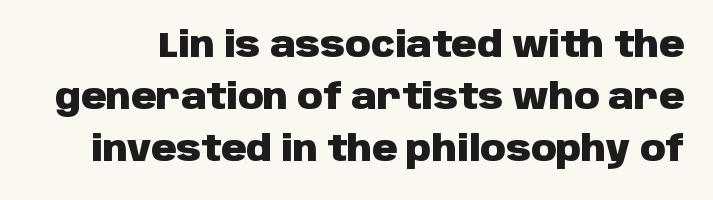
{"serif": "no", "italic": "no", "bold": "yes", "weight": "heavy", "width": "normal", "stroke_contrast": "low", "x_height": "large", "monospaced": "no", "underline": "no", "line_spacing": "normal", "line_spacing_ratio": 1.49, "letter_spacing": "normal", "letter_spacing_em": 0.0, "glyph_px": 35}
